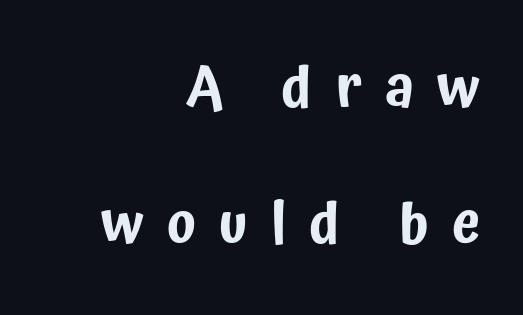
A typesetter would call this proportional, since set widths differ per character. Is the block centered? No — it sits flush against the right margin. The letters carry no serifs — their stems end cleanly without finishing strokes. Bare-footed words on every line. Airy leading. The line texture is sparse and dotted thanks to wide tracking.
